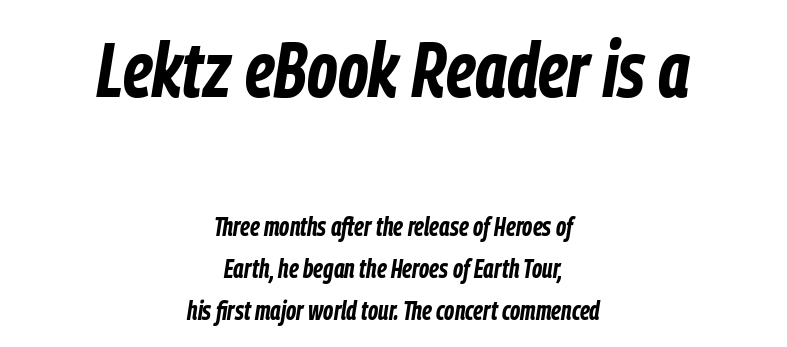
{"italic": "yes", "lean": "right", "slant_degrees": 9, "bold": "yes", "weight": "bold", "width": "condensed", "stroke_contrast": "low", "x_height": "medium", "monospaced": "no", "underline": "no", "align": "center", "line_spacing": "normal", "line_spacing_ratio": 1.62, "letter_spacing": "normal", "letter_spacing_em": 0.0, "larger_block": "first", "size_ratio": 3.0, "glyph_px": 78}
